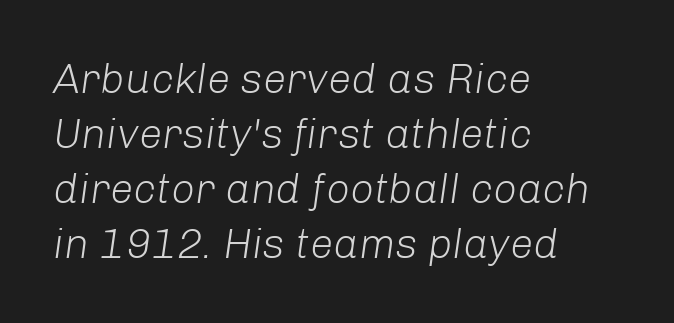
A typesetter would mark this as italic. Here the designer chose a conventional face with non-uniform glyph widths. Between one letter and the next there's only the usual sliver of space. Unbolded letterforms with no extra heft.
